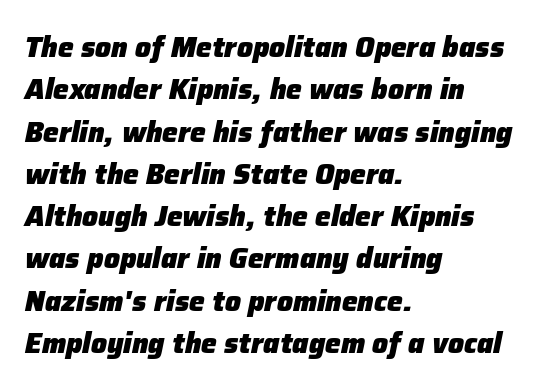
Slant detected: the letters are inclined. These lines are set flush left with a ragged right edge. Anything drawn beneath the words? Only blank space. Note the varied advance widths — an 'i' is clearly narrower than an 'm'.
